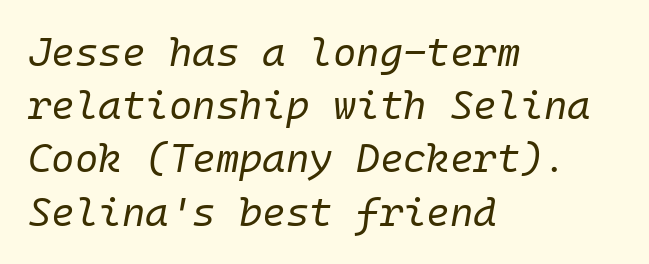
Glyph-to-glyph distance matches everyday printed text. An italicized treatment has been applied to the whole sample. The leading is moderate, giving the passage an even texture. Do the characters align in a grid? Yes, the font is monospaced.
